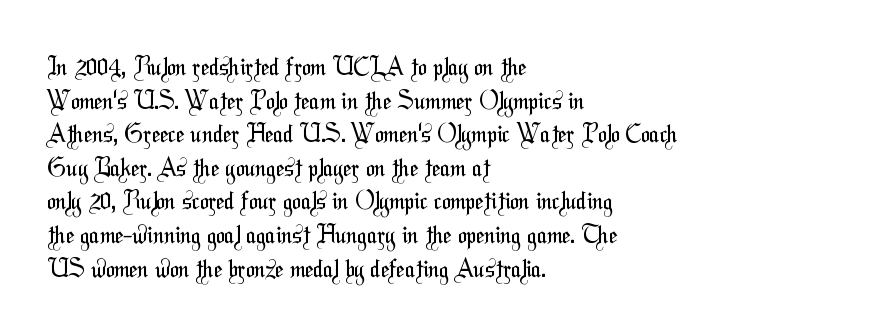
{"bold": "no", "underline": "no", "align": "left", "line_spacing": "normal", "line_spacing_ratio": 1.4, "letter_spacing": "normal", "letter_spacing_em": 0.0, "glyph_px": 24}
